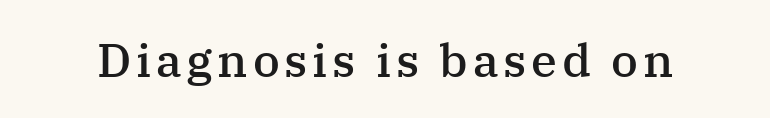
The image shows 47 px semibold serif type, upright; set not underlined; medium stroke contrast and a medium x-height.
